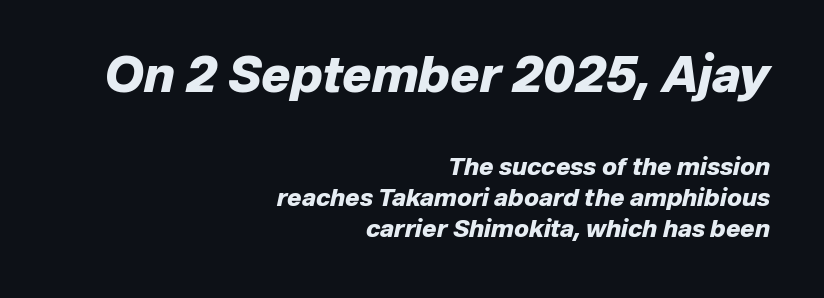
The image shows 49 px heavy type, italic (leaning right); set right-aligned, normal line spacing (1.29x), normal letter spacing, not underlined; the first (top) block is 2.04x larger; low stroke contrast and a medium x-height.
